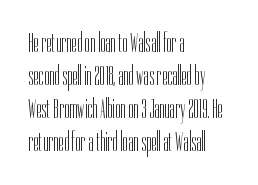
The type sits square on the baseline with zero lean. All the whitespace from short lines collects on the right. Students, note that the glyphs here touch the page at normal intervals. Weight class: somewhere from thin through regular. The foot of each line stays bare and open.
